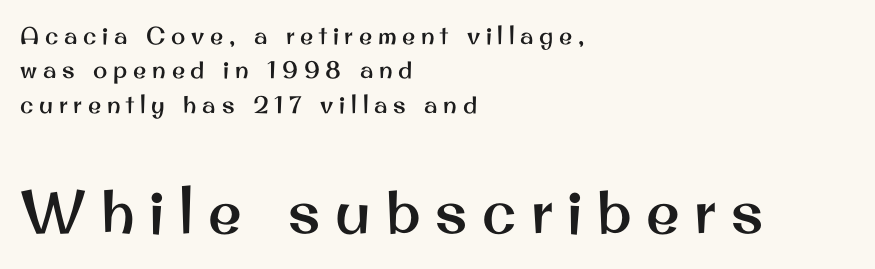
The image shows 61 px sans-serif type, upright; set left-aligned, normal line spacing (1.43x), unusually wide letter spacing (+0.24 em), not underlined; the second (bottom) block is 2.54x larger; medium stroke contrast and a small x-height.
